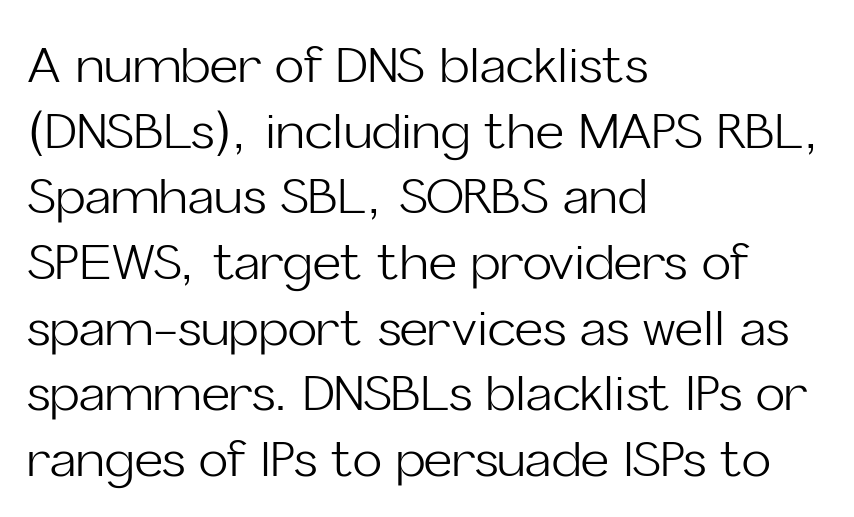
The face used here is proportionally spaced, like ordinary book or web type. The rendering keeps characters at their native spacing. You can tell it's not italic because the verticals are truly vertical. The rag falls on the right side of this text block. Each new line begins a customary step beneath the previous one. These lines are composed in type without serifs.
